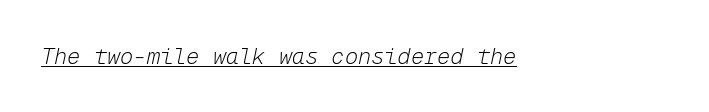
The image shows 22 px text type, italic (leaning right); set normal letter spacing, underlined.
